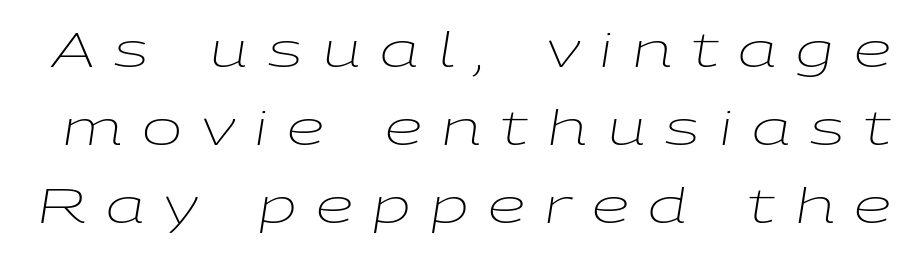
The image shows 48 px light, wide type, italic (leaning right); set normal line spacing (1.63x), unusually wide letter spacing (+0.41 em), not underlined; low stroke contrast and a medium x-height.
